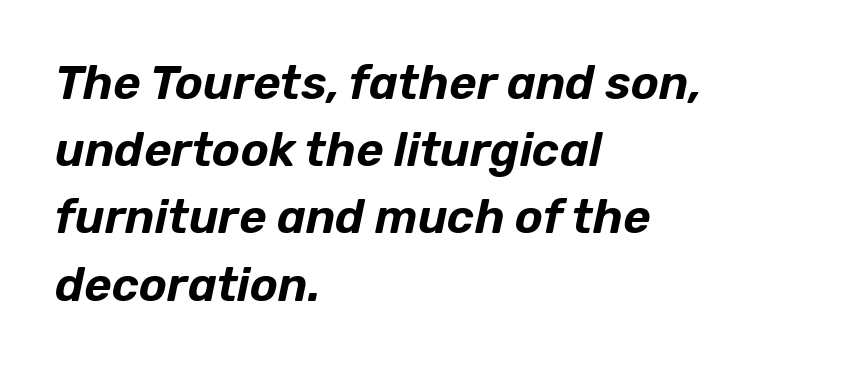
In terms of letterspacing, this is plain default setting. Character widths vary here, with narrow letters taking less room than wide ones. Underline: absent. Caption: multi-line text, flush left, ragged right. Vertically, the passage feels balanced, rows spaced as you'd expect. Tall strokes in this sample are angled rather than plumb.
